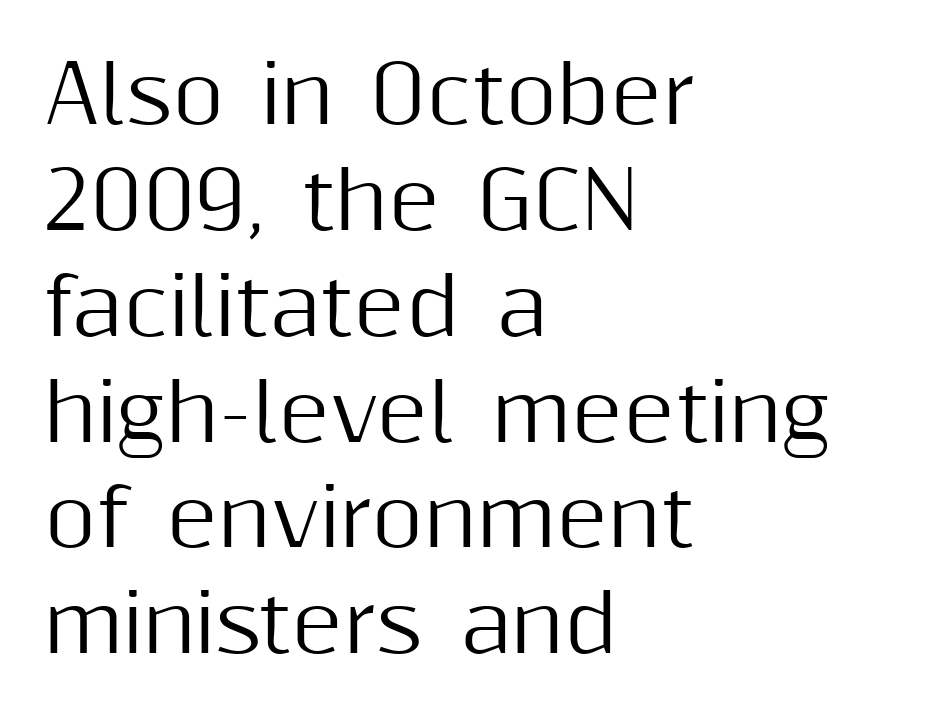
Each new line begins a customary step beneath the previous one. Do the letters lean? They stand straight. Alignment: flush left. Note the varied advance widths — an 'i' is clearly narrower than an 'm'. This sample uses a sans-serif face. The specimen omits any rule beneath the text block's lines.
